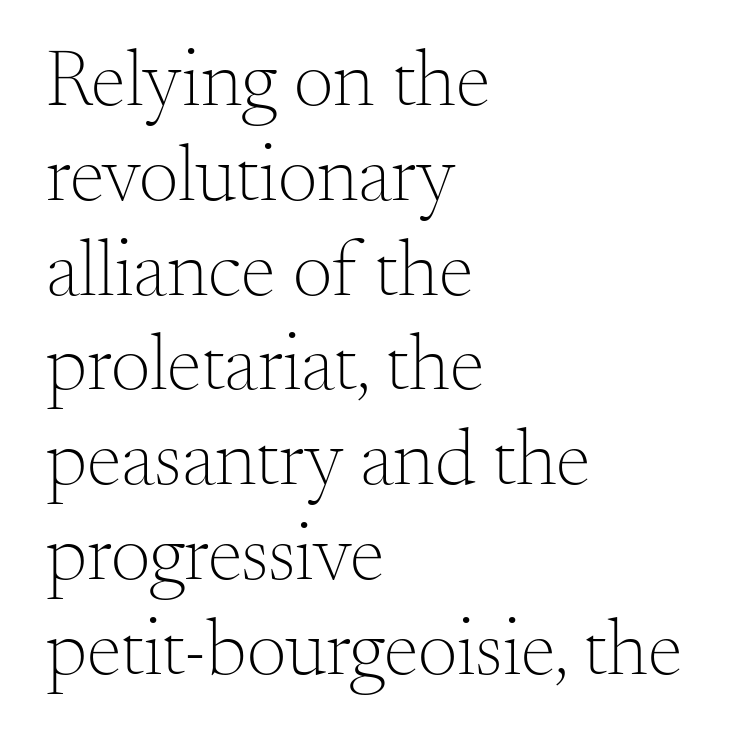
The image shows 79 px light serif type, upright; set left-aligned, line spacing 1.2x, normal letter spacing, not underlined; medium stroke contrast and a small x-height.
